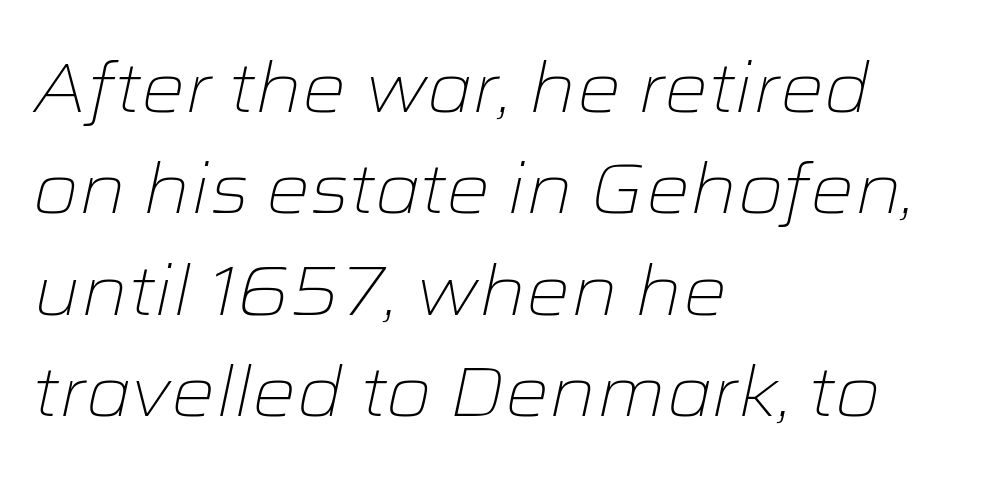
Q: Is the text bold? A: No.
Q: Is the text italic (slanted)? A: Yes, it leans right by about 12 degrees.
Q: Is the text underlined? A: No.
Q: How is the paragraph aligned? A: Left-aligned.
Q: Is the spacing between letters normal or unusually wide? A: Normal.
Q: Is the spacing between lines tight, normal or loose? A: Normal.
Q: Width (condensed, normal, or wide)? A: Wide.
Q: Stroke contrast? A: Low.
Q: x-height? A: Medium.
Q: Monospaced? A: No.
